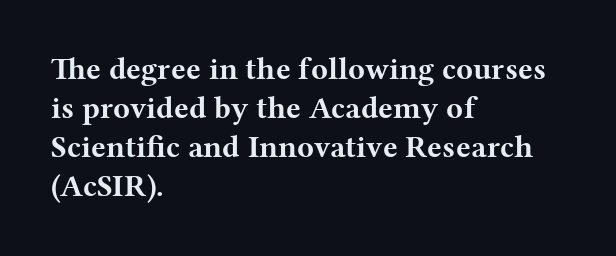
The letters sit at their default tracking, neither squeezed nor spread. Notice how the stems are strictly vertical — no italics here. The compositor pushed each line to the left boundary. Letters rest on an invisible, unmarked baseline.
